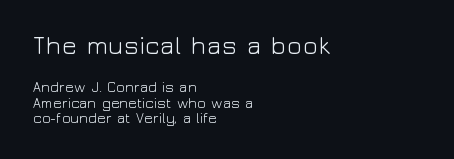
Q: Is the text bold? A: No.
Q: Is the text italic (slanted)? A: No, it is upright.
Q: Is the text underlined? A: No.
Q: How is the paragraph aligned? A: Left-aligned.
Q: Is the spacing between letters normal or unusually wide? A: Normal.
Q: Is the spacing between lines tight, normal or loose? A: Tight.
Q: Which block of text is set in a larger size, the first (top) or the second (bottom)? A: The first (top) one.
